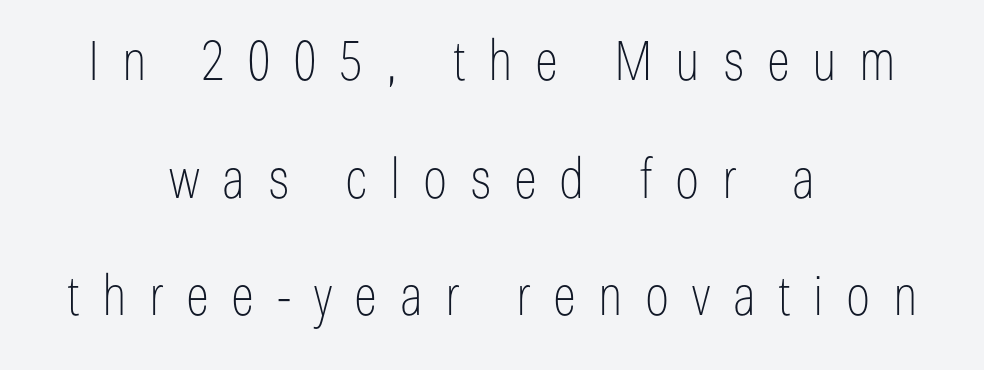
Q: Is the text bold? A: No.
Q: Is the text italic (slanted)? A: No, it is upright.
Q: Is the typeface a serif or a sans-serif typeface? A: Sans-serif.
Q: Is the text underlined? A: No.
Q: How is the paragraph aligned? A: Centered.
Q: Is the spacing between letters normal or unusually wide? A: Unusually wide.
Q: Is the spacing between lines tight, normal or loose? A: Loose.
Q: Width (condensed, normal, or wide)? A: Condensed.
Q: Stroke contrast? A: Low.
Q: x-height? A: Medium.
Q: Monospaced? A: No.
